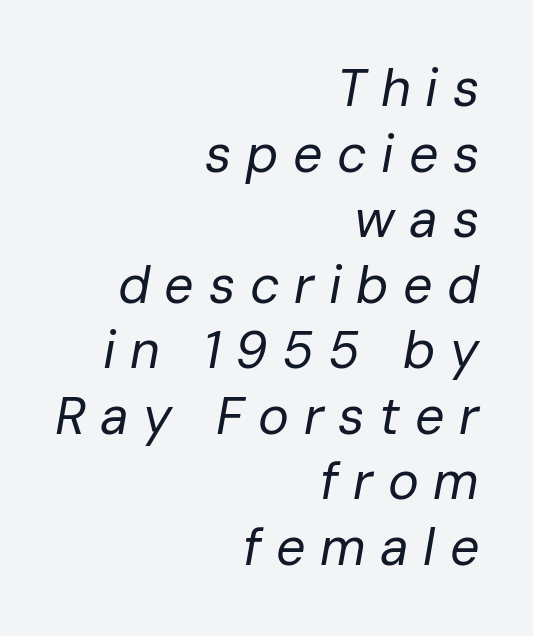
Q: Is the text bold? A: No.
Q: Is the text italic (slanted)? A: Yes, it leans right by about 10 degrees.
Q: Is the text underlined? A: No.
Q: How is the paragraph aligned? A: Right-aligned.
Q: Is the spacing between letters normal or unusually wide? A: Unusually wide.
Q: Is the spacing between lines tight, normal or loose? A: Normal.
Q: Width (condensed, normal, or wide)? A: Normal.
Q: Stroke contrast? A: Low.
Q: x-height? A: Medium.
Q: Monospaced? A: No.
